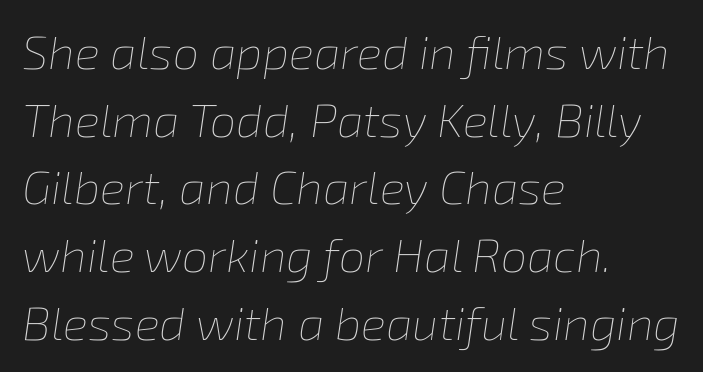
The image shows 47 px thin type, italic (leaning right); set left-aligned, normal line spacing (1.44x), normal letter spacing, not underlined; low stroke contrast and a medium x-height.
